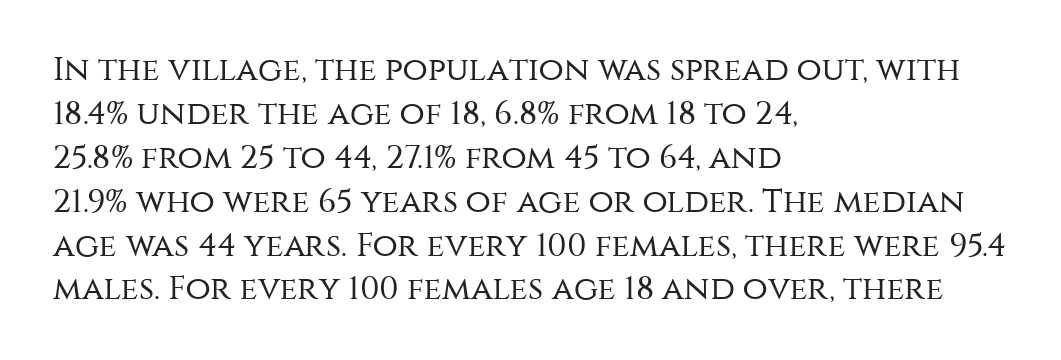
{"serif": "no", "italic": "no", "bold": "no", "weight": "regular", "width": "normal", "stroke_contrast": "medium", "x_height": "large", "monospaced": "no", "underline": "no", "align": "left", "line_spacing": "normal", "line_spacing_ratio": 1.33, "letter_spacing": "normal", "letter_spacing_em": 0.0, "glyph_px": 33}
